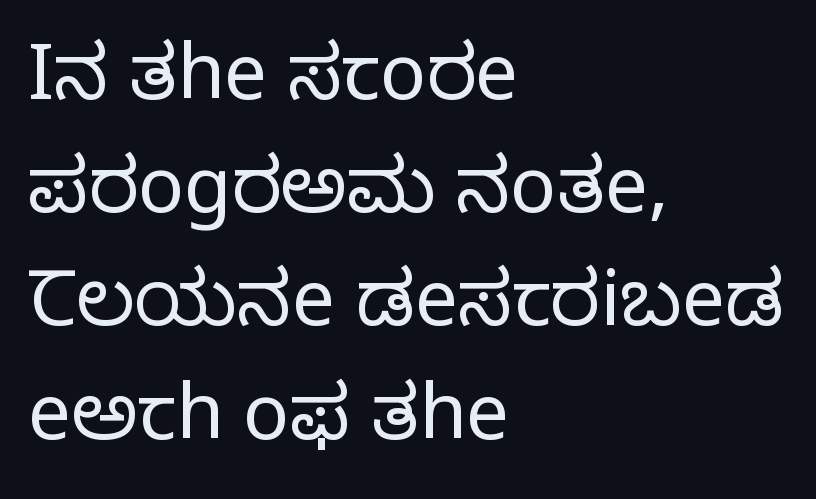
{"serif": "yes", "italic": "no", "bold": "no", "weight": "regular", "width": "normal", "stroke_contrast": "low", "x_height": "large", "monospaced": "no", "underline": "no", "align": "left", "line_spacing": "normal", "line_spacing_ratio": 1.47, "letter_spacing": "normal", "letter_spacing_em": 0.0, "glyph_px": 77}
